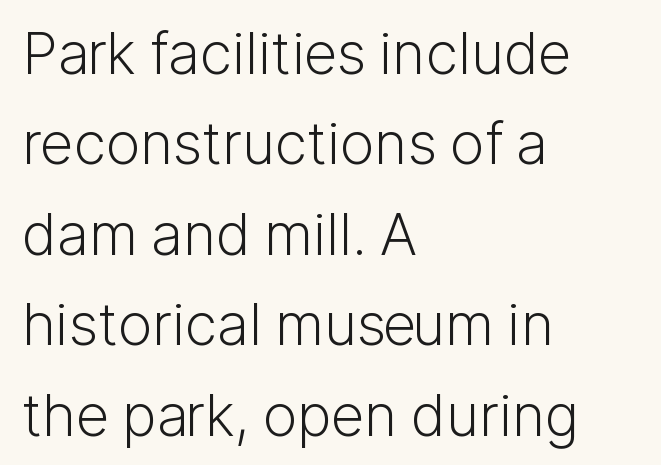
Decoration check: the copy has no underline. Compared with a centered layout, this one pins lines to the left instead. In terms of leading, this rendering sits right in the middle. Notice how the stems are strictly vertical — no italics here.
